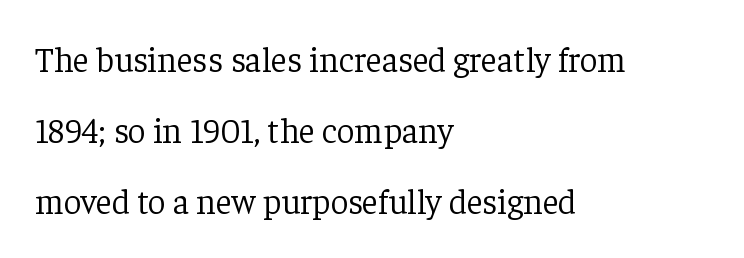
The image shows 35 px light serif type, upright; set left-aligned, loose line spacing (2.03x), normal letter spacing, not underlined; low stroke contrast and a medium x-height.
